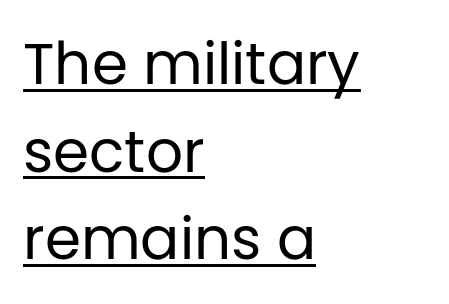
Q: Is the text bold? A: No.
Q: Is the text italic (slanted)? A: No, it is upright.
Q: Is the typeface a serif or a sans-serif typeface? A: Sans-serif.
Q: Is the text underlined? A: Yes.
Q: How is the paragraph aligned? A: Left-aligned.
Q: Is the spacing between letters normal or unusually wide? A: Normal.
Q: Is the spacing between lines tight, normal or loose? A: Normal.
Q: Width (condensed, normal, or wide)? A: Normal.
Q: Stroke contrast? A: Low.
Q: x-height? A: Large.
Q: Monospaced? A: No.
